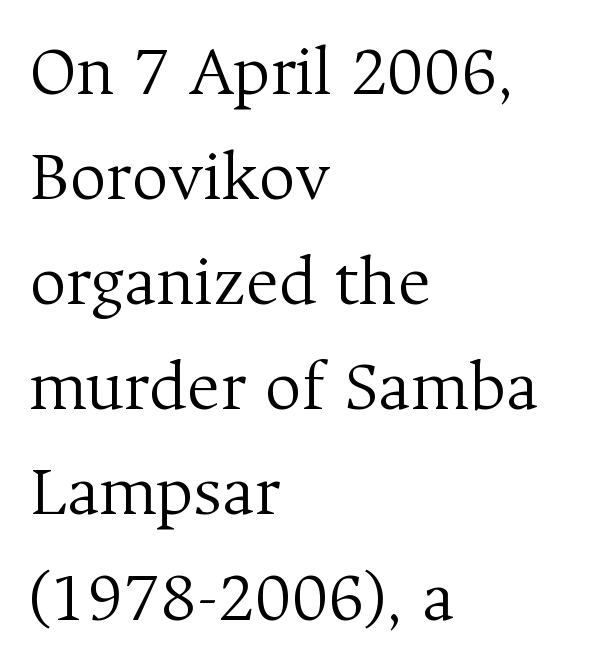
The image shows 72 px light serif type, upright; set left-aligned, normal line spacing (1.46x), normal letter spacing, not underlined; medium stroke contrast and a medium x-height.
